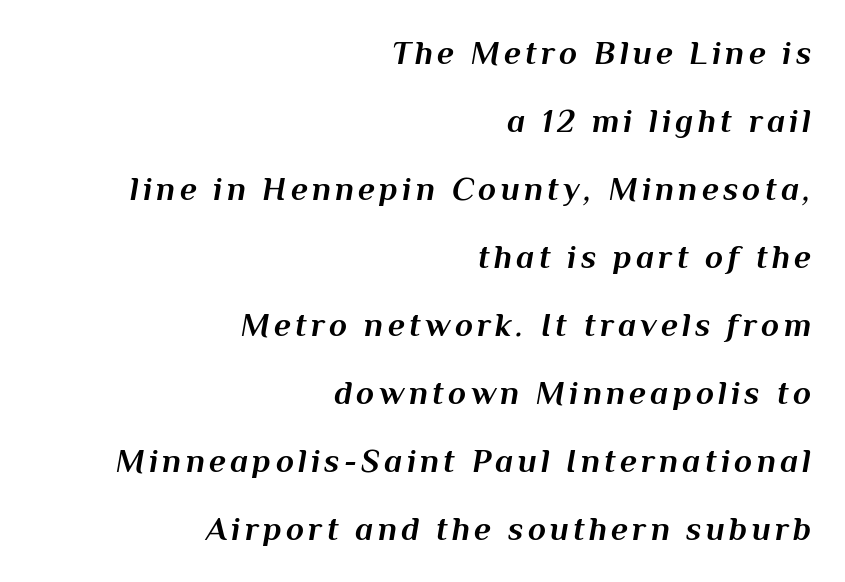
Q: Is the text bold? A: Yes.
Q: Is the text italic (slanted)? A: Yes, it leans right by about 10 degrees.
Q: Is the text underlined? A: No.
Q: How is the paragraph aligned? A: Right-aligned.
Q: Is the spacing between lines tight, normal or loose? A: Loose.
Q: Width (condensed, normal, or wide)? A: Normal.
Q: Stroke contrast? A: Medium.
Q: x-height? A: Medium.
Q: Monospaced? A: No.
